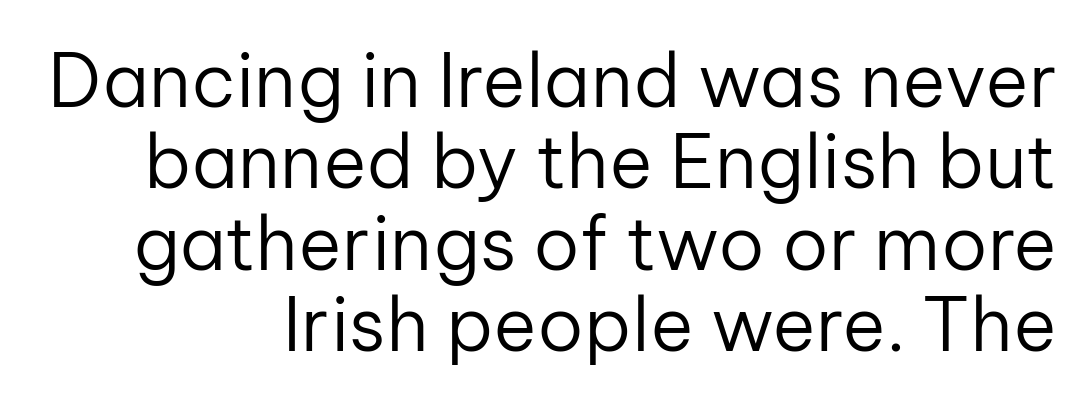
Q: Is the text bold? A: No.
Q: Is the text italic (slanted)? A: No, it is upright.
Q: Is the typeface a serif or a sans-serif typeface? A: Sans-serif.
Q: Is the text underlined? A: No.
Q: How is the paragraph aligned? A: Right-aligned.
Q: Is the spacing between letters normal or unusually wide? A: Normal.
Q: Is the spacing between lines tight, normal or loose? A: Tight.
Q: Width (condensed, normal, or wide)? A: Normal.
Q: Stroke contrast? A: Low.
Q: x-height? A: Medium.
Q: Monospaced? A: No.
